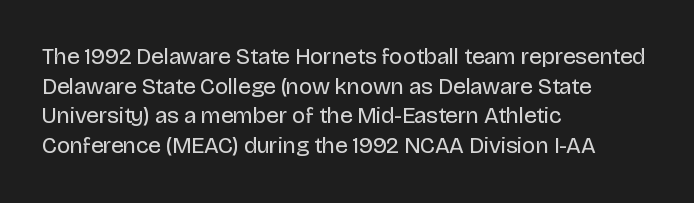
{"italic": "no", "bold": "no", "underline": "no", "align": "left", "line_spacing": "normal", "line_spacing_ratio": 1.29, "letter_spacing": "normal", "letter_spacing_em": 0.0, "glyph_px": 23}
